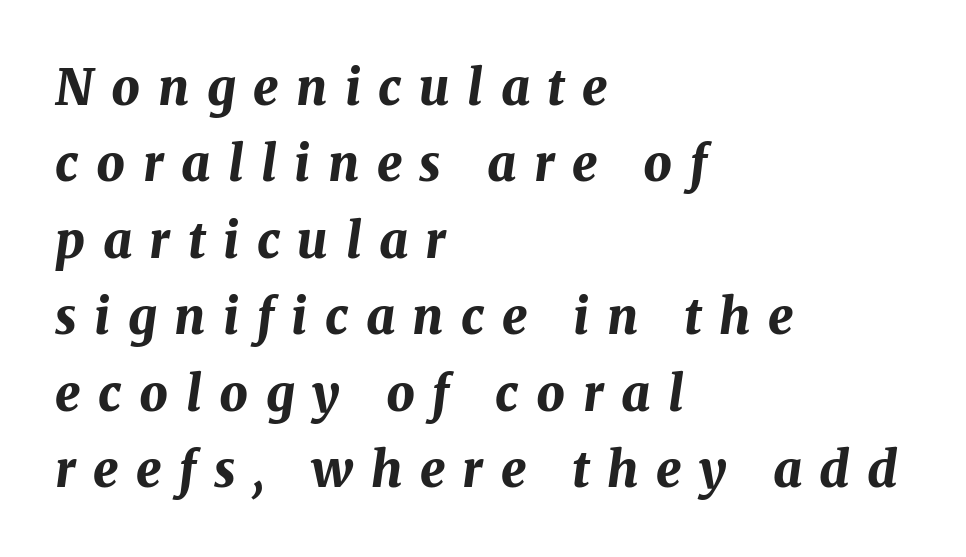
The image shows 50 px bold type, italic (leaning right); set left-aligned, normal line spacing (1.53x), unusually wide letter spacing (+0.35 em), not underlined; medium stroke contrast and a medium x-height.
